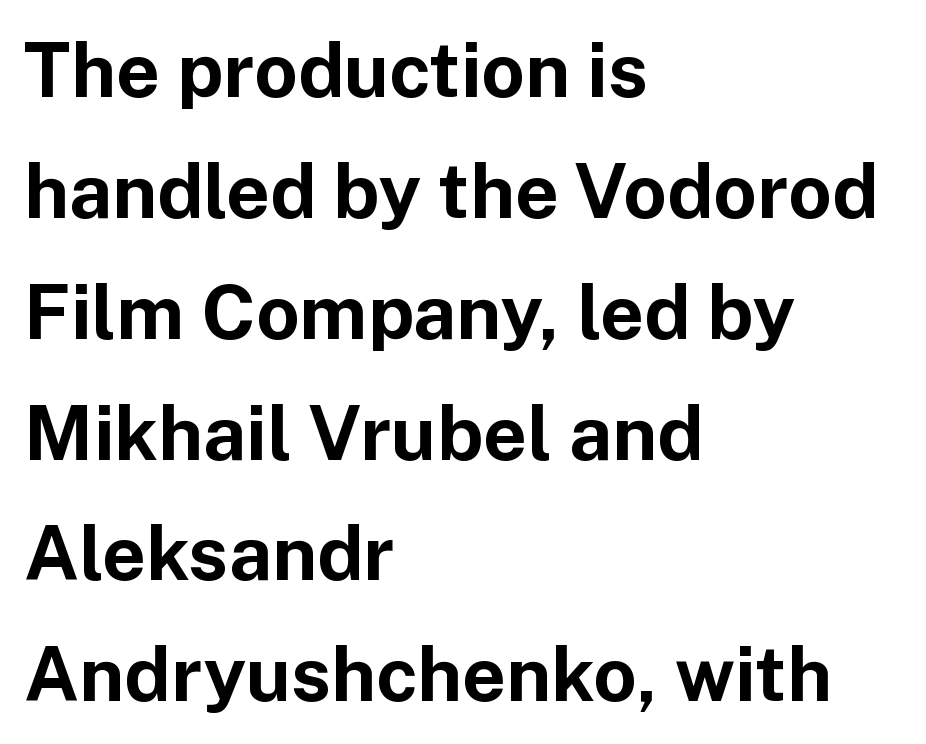
Q: Is the text bold? A: Yes.
Q: Is the text italic (slanted)? A: No, it is upright.
Q: Is the typeface a serif or a sans-serif typeface? A: Sans-serif.
Q: Is the text underlined? A: No.
Q: How is the paragraph aligned? A: Left-aligned.
Q: Is the spacing between letters normal or unusually wide? A: Normal.
Q: Is the spacing between lines tight, normal or loose? A: Normal.
Q: Width (condensed, normal, or wide)? A: Normal.
Q: Stroke contrast? A: Low.
Q: x-height? A: Medium.
Q: Monospaced? A: No.
